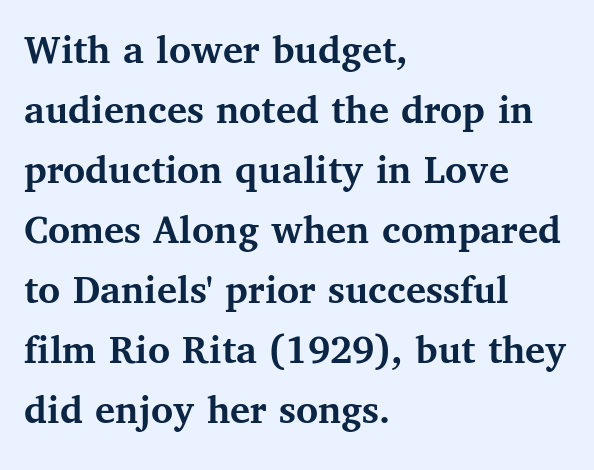
One-word summary of the alignment: left. Typographically, this falls in the serif category. Is there much room between lines? A standard amount, neither cramped nor airy. The letters advance in unequal steps, a hallmark of proportional type. The words here are not underlined. Quick note: not italic, upright.
